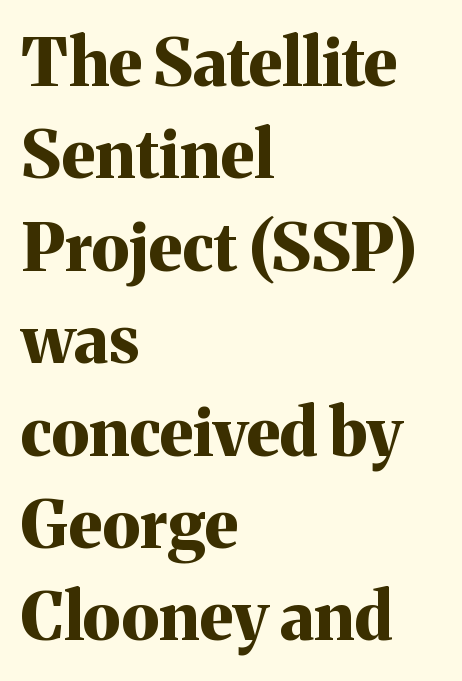
Q: Is the text bold? A: Yes.
Q: Is the text italic (slanted)? A: No, it is upright.
Q: Is the typeface a serif or a sans-serif typeface? A: Serif.
Q: Is the text underlined? A: No.
Q: How is the paragraph aligned? A: Left-aligned.
Q: Is the spacing between letters normal or unusually wide? A: Normal.
Q: Is the spacing between lines tight, normal or loose? A: Normal.
Q: Width (condensed, normal, or wide)? A: Normal.
Q: Stroke contrast? A: Medium.
Q: x-height? A: Medium.
Q: Monospaced? A: No.
